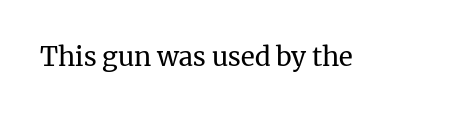
{"italic": "no", "bold": "no", "underline": "no", "letter_spacing": "normal", "letter_spacing_em": 0.0, "glyph_px": 26}
